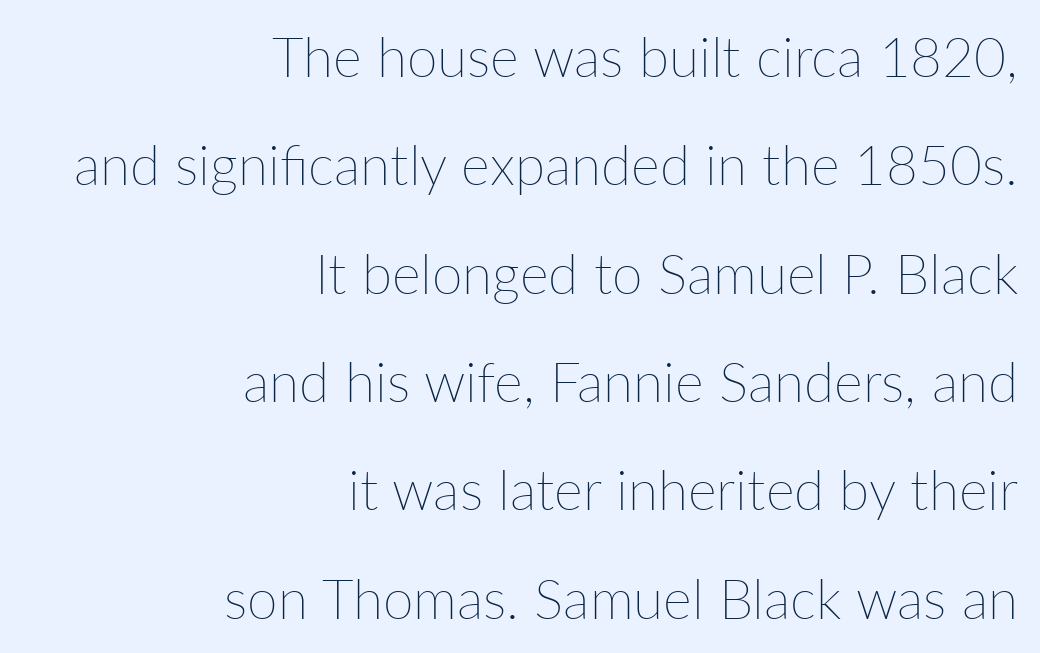
Q: Is the text bold? A: No.
Q: Is the text italic (slanted)? A: No, it is upright.
Q: Is the text underlined? A: No.
Q: How is the paragraph aligned? A: Right-aligned.
Q: Is the spacing between letters normal or unusually wide? A: Normal.
Q: Is the spacing between lines tight, normal or loose? A: Loose.
Q: Width (condensed, normal, or wide)? A: Normal.
Q: Stroke contrast? A: Low.
Q: x-height? A: Medium.
Q: Monospaced? A: No.
